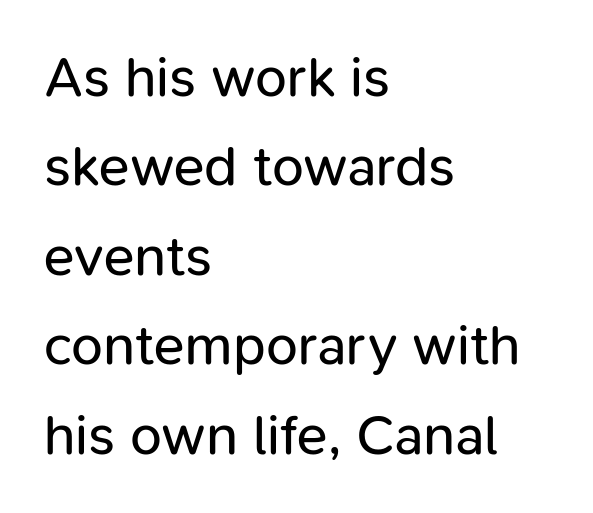
Q: Is the text bold? A: No.
Q: Is the text italic (slanted)? A: No, it is upright.
Q: Is the typeface a serif or a sans-serif typeface? A: Sans-serif.
Q: Is the text underlined? A: No.
Q: How is the paragraph aligned? A: Left-aligned.
Q: Is the spacing between letters normal or unusually wide? A: Normal.
Q: Is the spacing between lines tight, normal or loose? A: Normal.
Q: Width (condensed, normal, or wide)? A: Normal.
Q: Stroke contrast? A: Low.
Q: x-height? A: Medium.
Q: Monospaced? A: No.
